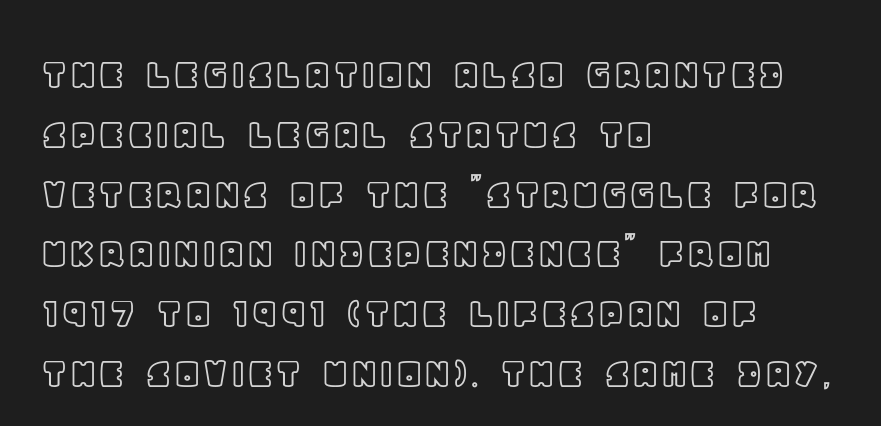
Q: Is the text italic (slanted)? A: No, it is upright.
Q: Is the text underlined? A: No.
Q: How is the paragraph aligned? A: Left-aligned.
Q: Is the spacing between letters normal or unusually wide? A: Normal.
Q: Is the spacing between lines tight, normal or loose? A: Normal.
Q: Width (condensed, normal, or wide)? A: Normal.
Q: x-height? A: Large.
Q: Monospaced? A: No.
